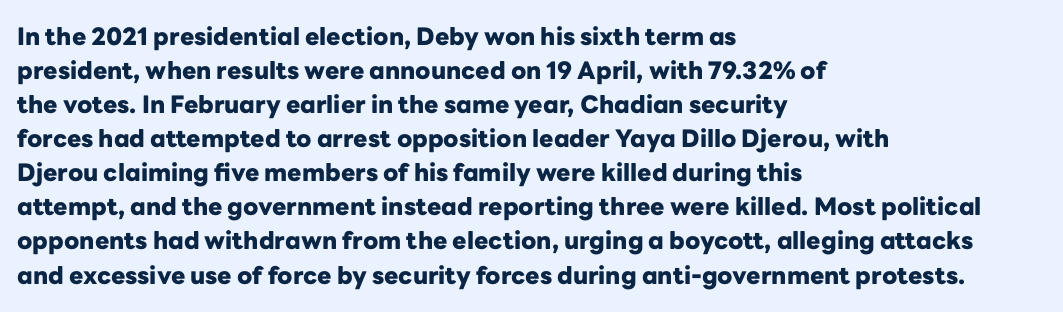
The passage shown stacks its lines at a standard gap. These lines keep a tight, regular rhythm from letter to letter. Descenders hang freely into open space. The sample has been set heavy, in full bold. Leftover space on each line is placed entirely after the last word. Nope, not italic — everything's standing straight.
